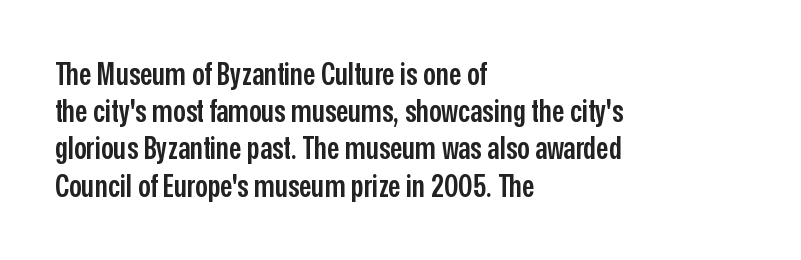
The image shows 31 px semibold, condensed sans-serif type, upright; set left-aligned, line spacing 1.2x, normal letter spacing, not underlined; low stroke contrast and a medium x-height.
